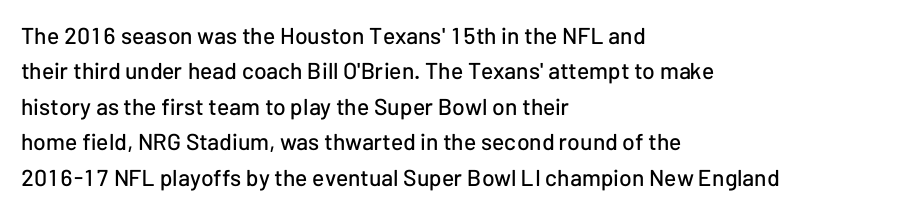
Q: Is the text italic (slanted)? A: No, it is upright.
Q: Is the text underlined? A: No.
Q: How is the paragraph aligned? A: Left-aligned.
Q: Is the spacing between letters normal or unusually wide? A: Normal.
Q: Is the spacing between lines tight, normal or loose? A: Normal.
